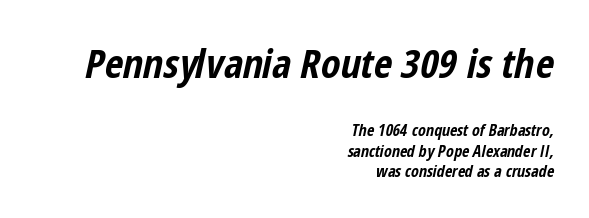
Q: Is the text bold? A: Yes.
Q: Is the text italic (slanted)? A: Yes, it leans right by about 12 degrees.
Q: Is the text underlined? A: No.
Q: How is the paragraph aligned? A: Right-aligned.
Q: Is the spacing between letters normal or unusually wide? A: Normal.
Q: Is the spacing between lines tight, normal or loose? A: Normal.
Q: Which block of text is set in a larger size, the first (top) or the second (bottom)? A: The first (top) one.
Q: Width (condensed, normal, or wide)? A: Condensed.
Q: Stroke contrast? A: Low.
Q: x-height? A: Medium.
Q: Monospaced? A: No.
